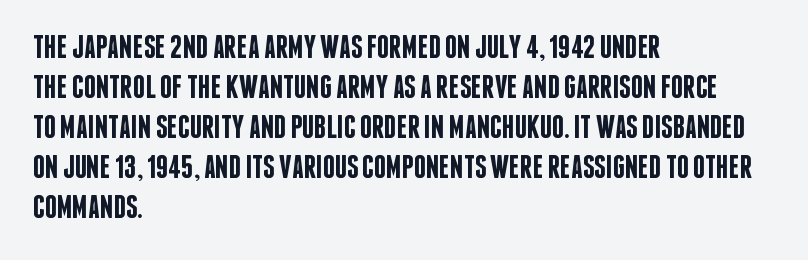
The image shows 33 px semibold, condensed sans-serif type, upright; set left-aligned, line spacing 1.21x, normal letter spacing, not underlined; low stroke contrast and a large x-height.
